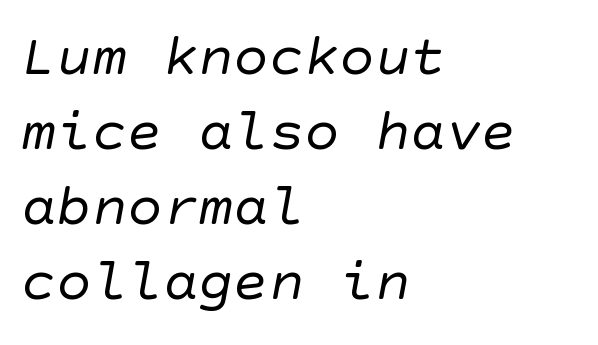
The weight would be labelled regular, book, light, or lighter still. Rule under the text: the space is simply empty. Each letter's strokes conclude bluntly, with no projecting serifs. Line starts are locked; line ends wander. In terms of letterspacing, this is plain default setting.
